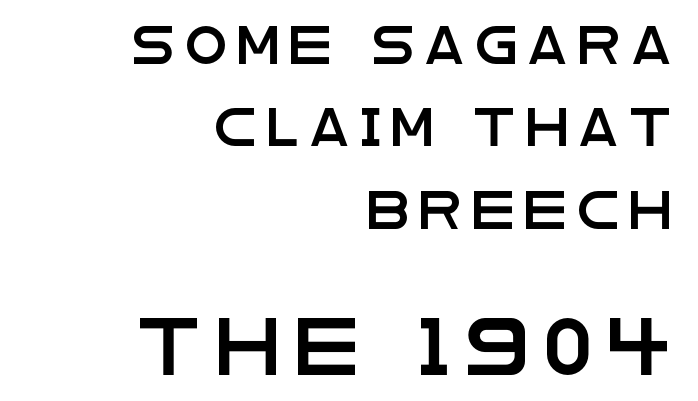
Q: Is the text italic (slanted)? A: No, it is upright.
Q: Is the typeface a serif or a sans-serif typeface? A: Sans-serif.
Q: Is the text underlined? A: No.
Q: How is the paragraph aligned? A: Right-aligned.
Q: Is the spacing between letters normal or unusually wide? A: Unusually wide.
Q: Is the spacing between lines tight, normal or loose? A: Loose.
Q: Which block of text is set in a larger size, the first (top) or the second (bottom)? A: The second (bottom) one.
Q: Width (condensed, normal, or wide)? A: Wide.
Q: Stroke contrast? A: Low.
Q: x-height? A: Large.
Q: Monospaced? A: No.
